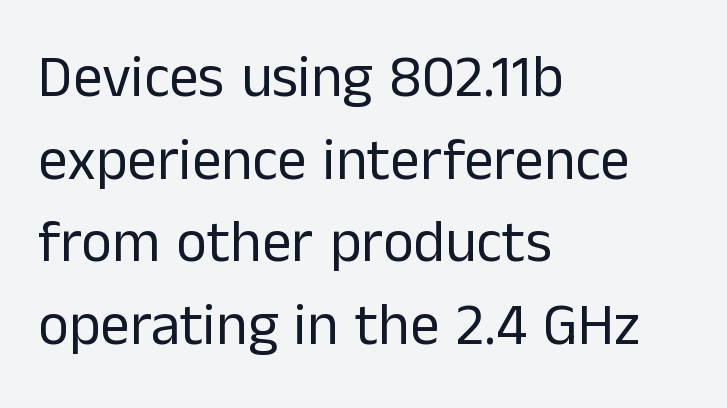
The image shows 59 px regular-weight sans-serif type, upright; set left-aligned, normal line spacing (1.4x), normal letter spacing, not underlined; low stroke contrast and a medium x-height.
